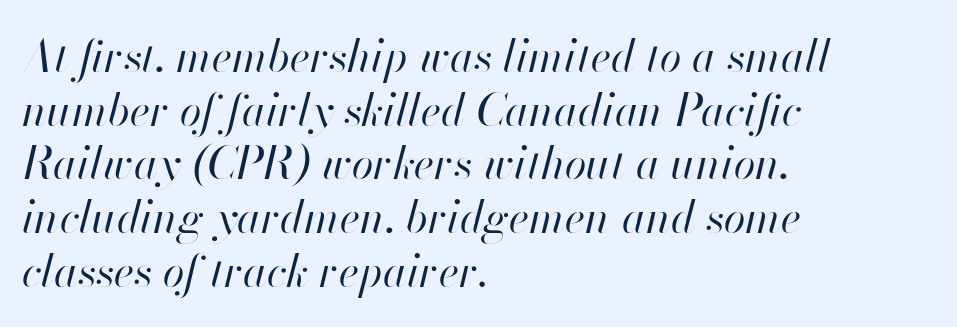
{"italic": "yes", "lean": "right", "slant_degrees": 13, "bold": "no", "weight": "regular", "width": "normal", "stroke_contrast": "high", "x_height": "small", "monospaced": "no", "underline": "no", "align": "left", "line_spacing_ratio": 1.22, "letter_spacing": "normal", "letter_spacing_em": 0.0, "glyph_px": 44}
